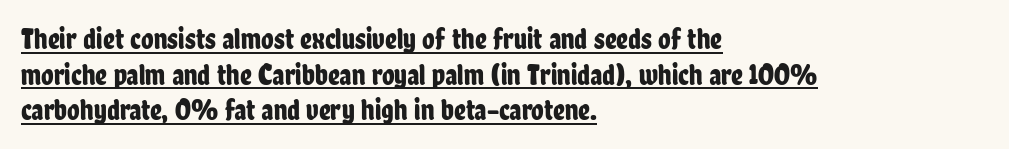
{"serif": "no", "italic": "no", "width": "condensed", "stroke_contrast": "low", "x_height": "medium", "monospaced": "no", "underline": "yes", "align": "left", "line_spacing_ratio": 1.23, "letter_spacing": "normal", "letter_spacing_em": 0.0, "glyph_px": 29}
